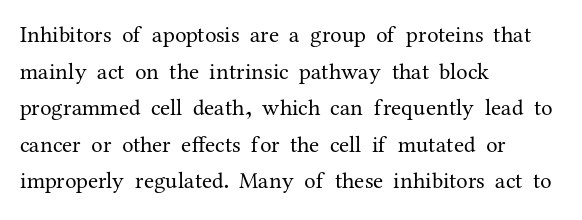
Q: Is the text bold? A: No.
Q: Is the text italic (slanted)? A: No, it is upright.
Q: Is the text underlined? A: No.
Q: How is the paragraph aligned? A: Left-aligned.
Q: Is the spacing between letters normal or unusually wide? A: Normal.
Q: Is the spacing between lines tight, normal or loose? A: Normal.
